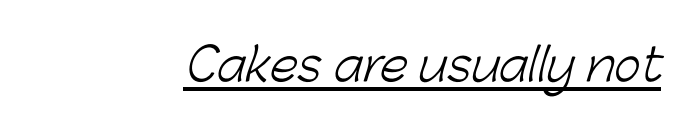
Is this a sans? Yes — the strokes have no serifs. The letterforms sit at book weight or below. The face used here is proportionally spaced, like ordinary book or web type. Short note: letters normally spaced. Has an underline been added? It has.
